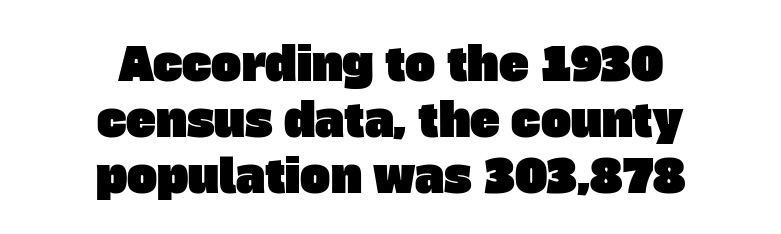
Default kerning and tracking; the words read as compact shapes. The passage shown is typed in a proportional face where columns would drift. A typesetter would label this face a sans. Anything drawn beneath the words? Only blank space. Neither beginnings nor endings align; midpoints do.
